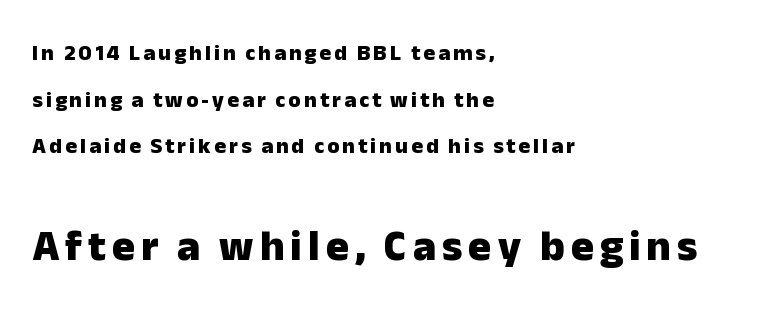
The image shows 43 px heavy sans-serif type, upright; set left-aligned, loose line spacing (2.12x), not underlined; the second (bottom) block is 1.95x larger; low stroke contrast and a medium x-height.
